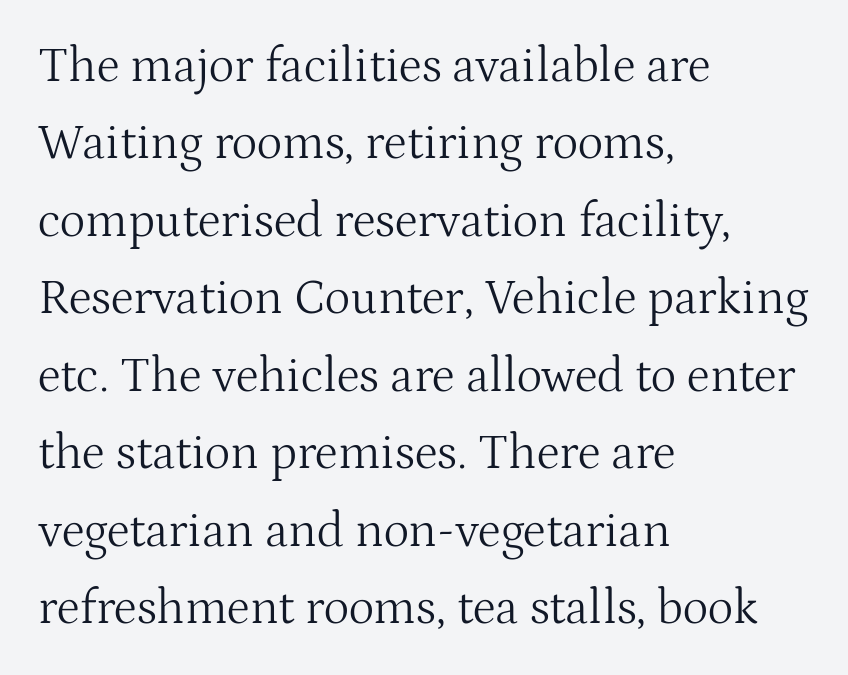
{"serif": "yes", "italic": "no", "bold": "no", "weight": "light", "width": "normal", "stroke_contrast": "medium", "x_height": "medium", "monospaced": "no", "underline": "no", "align": "left", "line_spacing": "normal", "line_spacing_ratio": 1.58, "letter_spacing": "normal", "letter_spacing_em": 0.0, "glyph_px": 49}
